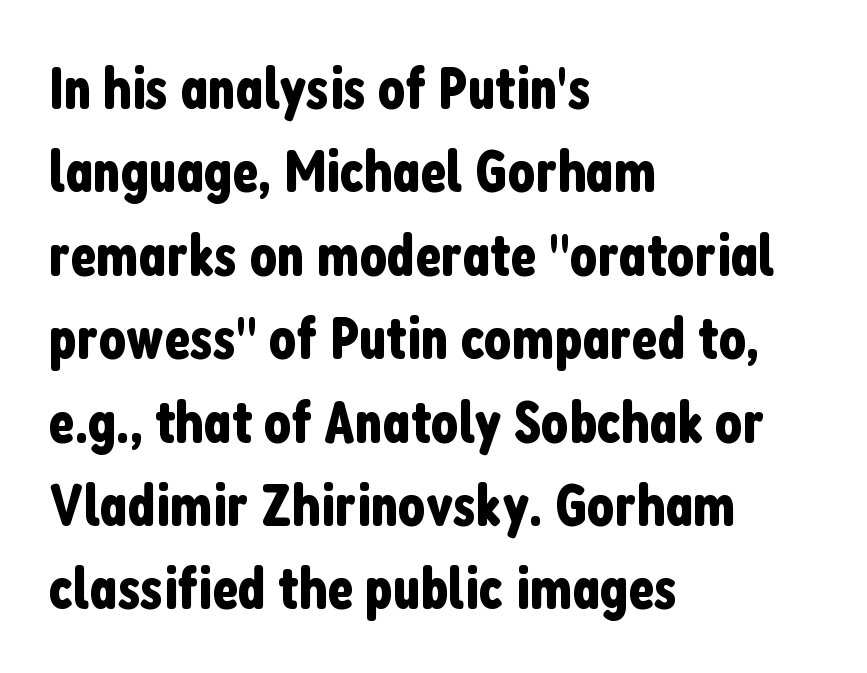
The image shows 60 px condensed sans-serif type, upright; set left-aligned, normal line spacing (1.39x), normal letter spacing, not underlined; low stroke contrast and a medium x-height.
